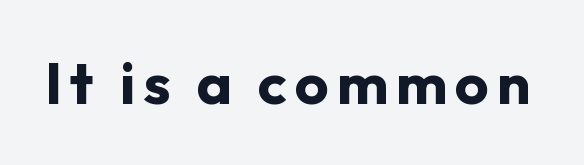
Q: Is the text bold? A: Yes.
Q: Is the text italic (slanted)? A: No, it is upright.
Q: Is the typeface a serif or a sans-serif typeface? A: Sans-serif.
Q: Is the text underlined? A: No.
Q: Width (condensed, normal, or wide)? A: Normal.
Q: Stroke contrast? A: Low.
Q: x-height? A: Medium.
Q: Monospaced? A: No.
